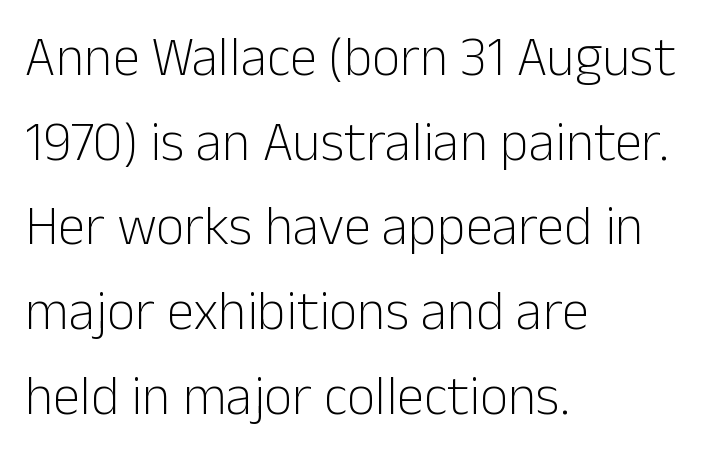
{"serif": "no", "italic": "no", "bold": "no", "weight": "light", "width": "normal", "stroke_contrast": "low", "x_height": "medium", "monospaced": "no", "underline": "no", "align": "left", "line_spacing": "normal", "line_spacing_ratio": 1.54, "letter_spacing": "normal", "letter_spacing_em": 0.0, "glyph_px": 55}
